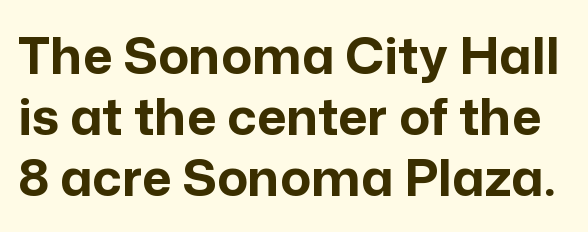
Q: Is the text bold? A: Yes.
Q: Is the text italic (slanted)? A: No, it is upright.
Q: Is the typeface a serif or a sans-serif typeface? A: Sans-serif.
Q: Is the text underlined? A: No.
Q: Is the spacing between letters normal or unusually wide? A: Normal.
Q: Width (condensed, normal, or wide)? A: Normal.
Q: Stroke contrast? A: Low.
Q: x-height? A: Medium.
Q: Monospaced? A: No.
